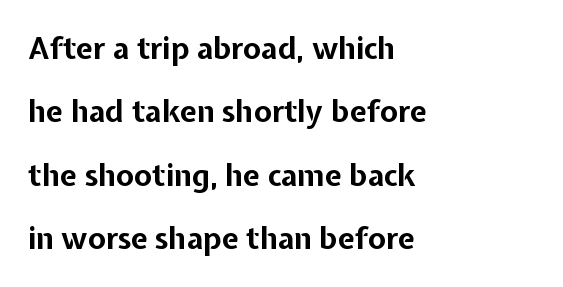
Q: Is the text bold? A: Yes.
Q: Is the text italic (slanted)? A: No, it is upright.
Q: Is the typeface a serif or a sans-serif typeface? A: Sans-serif.
Q: Is the text underlined? A: No.
Q: How is the paragraph aligned? A: Left-aligned.
Q: Is the spacing between letters normal or unusually wide? A: Normal.
Q: Is the spacing between lines tight, normal or loose? A: Loose.
Q: Width (condensed, normal, or wide)? A: Normal.
Q: Stroke contrast? A: Low.
Q: x-height? A: Medium.
Q: Monospaced? A: No.
